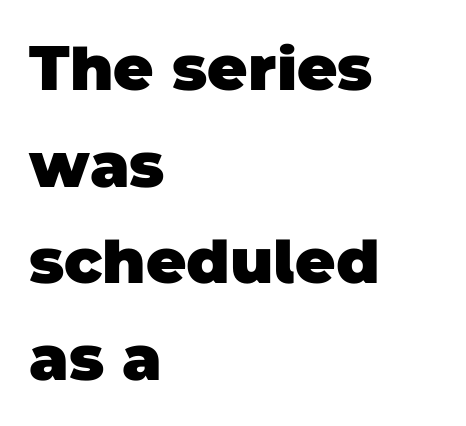
The image shows 62 px heavy sans-serif type; set left-aligned, normal line spacing (1.56x), normal letter spacing, not underlined; low stroke contrast and a large x-height.
